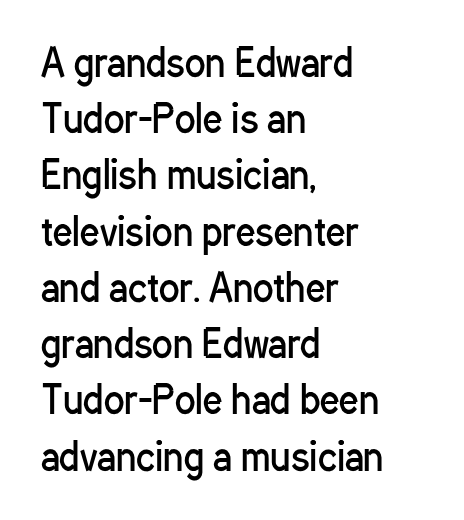
{"serif": "no", "italic": "no", "bold": "no", "weight": "regular", "width": "condensed", "stroke_contrast": "low", "x_height": "medium", "monospaced": "no", "underline": "no", "align": "left", "line_spacing": "normal", "line_spacing_ratio": 1.48, "letter_spacing": "normal", "letter_spacing_em": 0.0, "glyph_px": 38}
